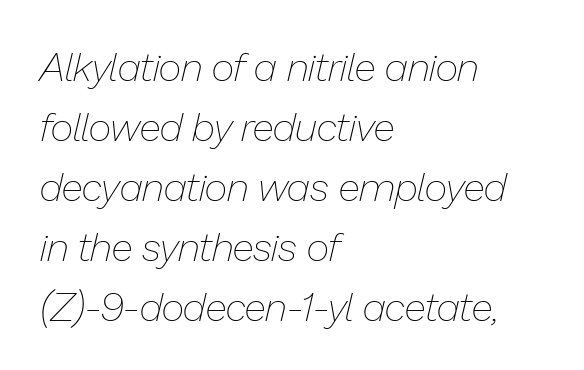
{"italic": "yes", "lean": "right", "slant_degrees": 13, "bold": "no", "weight": "thin", "width": "normal", "stroke_contrast": "low", "x_height": "medium", "monospaced": "no", "underline": "no", "align": "left", "line_spacing": "normal", "line_spacing_ratio": 1.5, "letter_spacing": "normal", "letter_spacing_em": 0.0, "glyph_px": 40}
